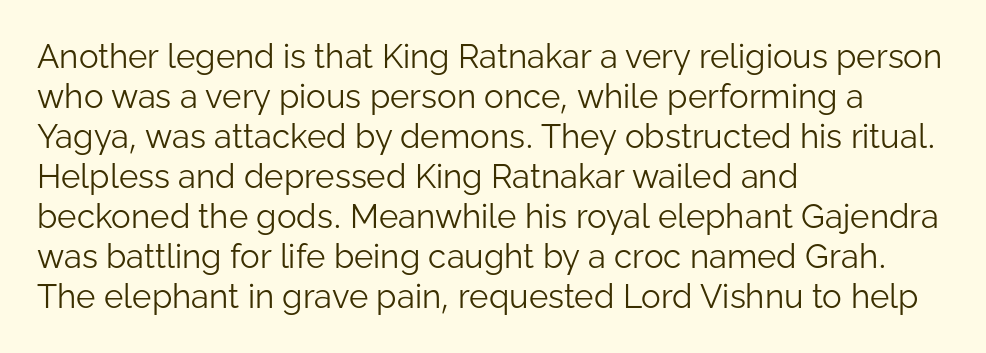
Q: Is the text bold? A: No.
Q: Is the text italic (slanted)? A: No, it is upright.
Q: Is the typeface a serif or a sans-serif typeface? A: Sans-serif.
Q: Is the text underlined? A: No.
Q: How is the paragraph aligned? A: Left-aligned.
Q: Is the spacing between letters normal or unusually wide? A: Normal.
Q: Width (condensed, normal, or wide)? A: Normal.
Q: Stroke contrast? A: Low.
Q: x-height? A: Medium.
Q: Monospaced? A: No.
